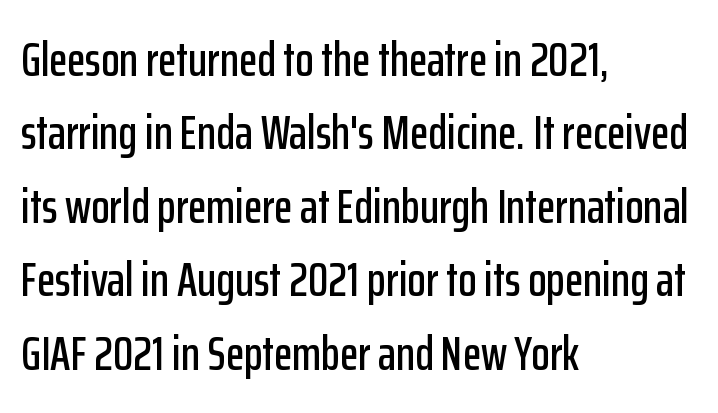
Q: Is the text italic (slanted)? A: No, it is upright.
Q: Is the typeface a serif or a sans-serif typeface? A: Sans-serif.
Q: Is the text underlined? A: No.
Q: How is the paragraph aligned? A: Left-aligned.
Q: Is the spacing between letters normal or unusually wide? A: Normal.
Q: Is the spacing between lines tight, normal or loose? A: Normal.
Q: Width (condensed, normal, or wide)? A: Condensed.
Q: Stroke contrast? A: Low.
Q: x-height? A: Medium.
Q: Monospaced? A: No.
